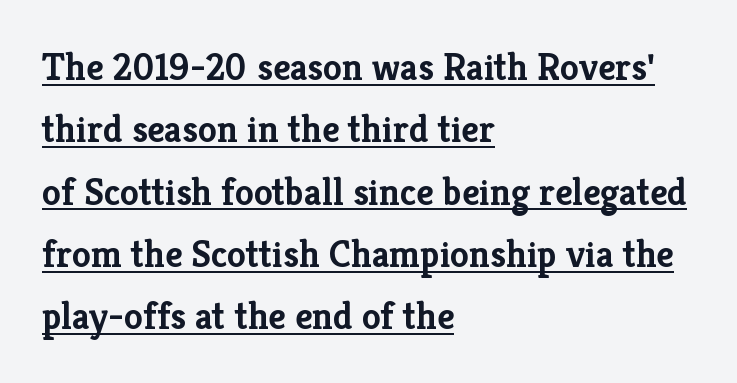
Italic? Not at all — the glyphs are vertical. Each line starts at the same left margin while the right side varies. The face used here is seriffed, in the tradition of book romans. This sample keeps an unexceptional amount of space between lines. These words are printed bold, with thick strokes throughout. The lettering is marked with a stroke running underneath it.
